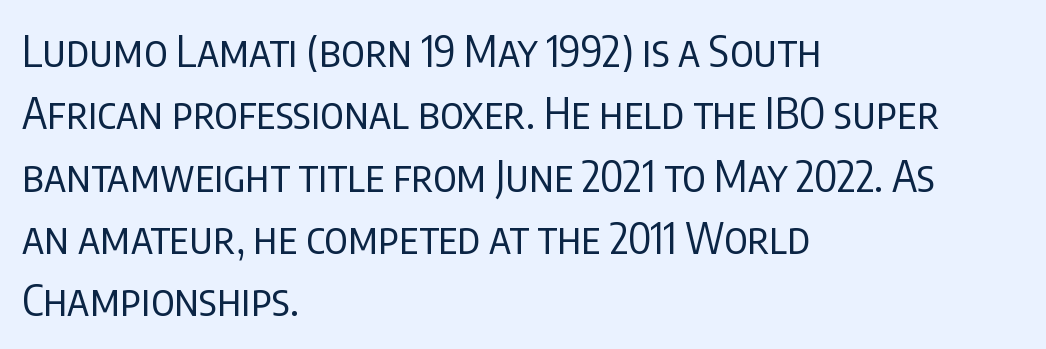
{"serif": "no", "italic": "no", "bold": "no", "weight": "regular", "width": "condensed", "stroke_contrast": "low", "x_height": "large", "monospaced": "no", "underline": "no", "align": "left", "line_spacing": "normal", "line_spacing_ratio": 1.45, "letter_spacing": "normal", "letter_spacing_em": 0.0, "glyph_px": 43}
